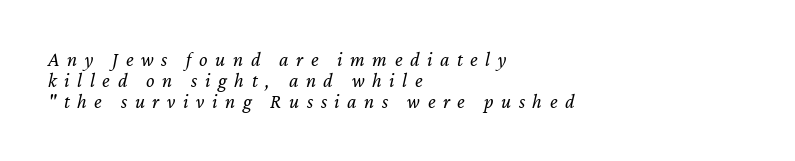
In CSS terms this would be text-align: left. Stroke mass is kept to a normal reading level or below. If you measured baseline to baseline, you'd find a short distance. Students, note that the glyphs here are deliberately spaced far apart. Glance below the letters and you will spot only blank space. Style check: oblique.
